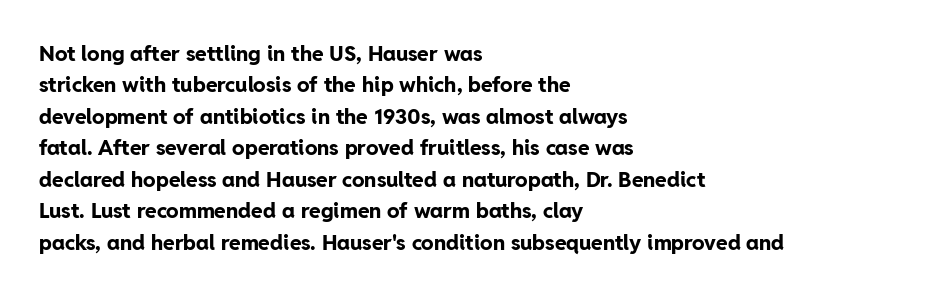
Set as a true bold cut, around the 700 mark. You can tell it's not italic because the verticals are truly vertical. Horizontally, the lines are justified to the leading edge only. Evenly set lines give the paragraph a standard silhouette. Just letters on the line, the space beneath them empty. Compared with typical body copy, the letter spacing here is the same.
